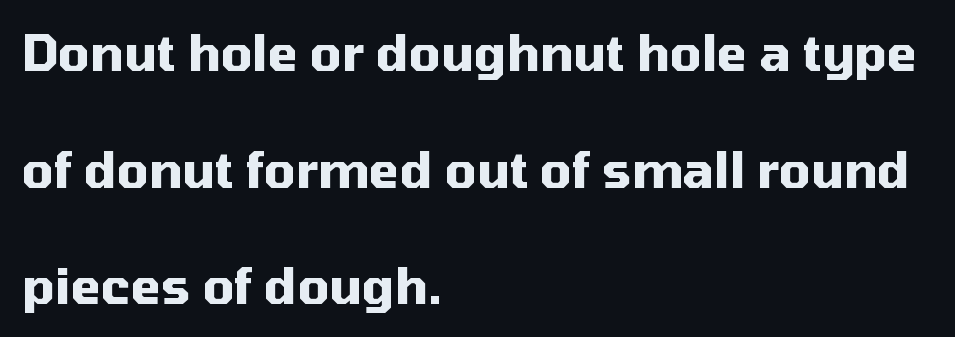
The image shows 49 px heavy sans-serif type, upright; set left-aligned, loose line spacing (2.38x), normal letter spacing, not underlined; medium stroke contrast and a medium x-height.
